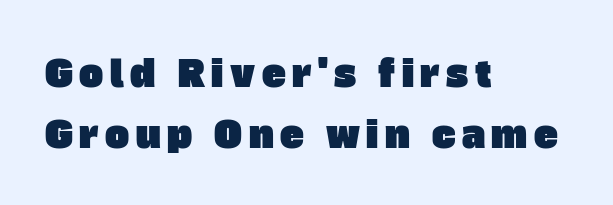
Leading matches the norm, producing a regular column. Does the copy run flush right? No — it runs flush left. Descenders are the only things crossing below the line. Typographically, this falls in the sans-serif category. Note the varied advance widths — an 'i' is clearly narrower than an 'm'.
